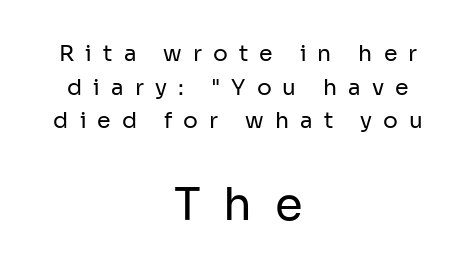
The image shows 45 px regular-weight sans-serif type, upright; set centered, normal line spacing (1.53x), unusually wide letter spacing (+0.5 em), not underlined; the second (bottom) block is 2.05x larger; low stroke contrast and a medium x-height.
